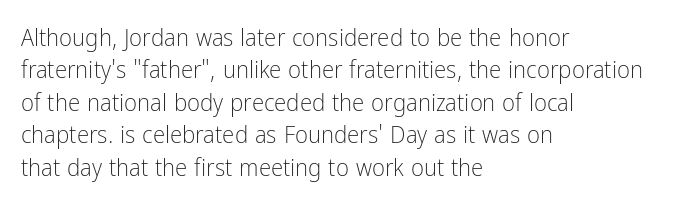
The image shows 25 px text type, upright; set left-aligned, normal line spacing (1.3x), normal letter spacing, not underlined.
